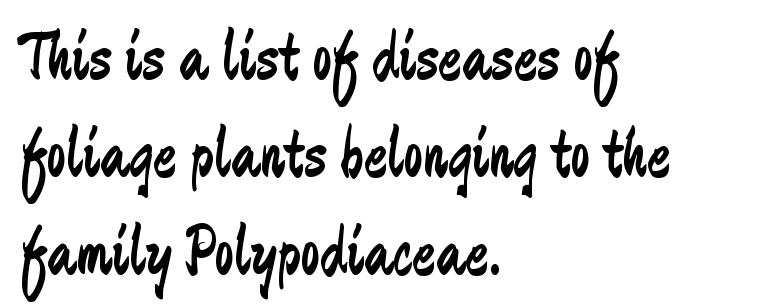
Q: Is the text bold? A: No.
Q: Is the text italic (slanted)? A: Yes.
Q: Is the typeface a serif or a sans-serif typeface? A: Sans-serif.
Q: Is the text underlined? A: No.
Q: How is the paragraph aligned? A: Left-aligned.
Q: Is the spacing between letters normal or unusually wide? A: Normal.
Q: Is the spacing between lines tight, normal or loose? A: Normal.
Q: Width (condensed, normal, or wide)? A: Condensed.
Q: Stroke contrast? A: Low.
Q: x-height? A: Medium.
Q: Monospaced? A: No.
